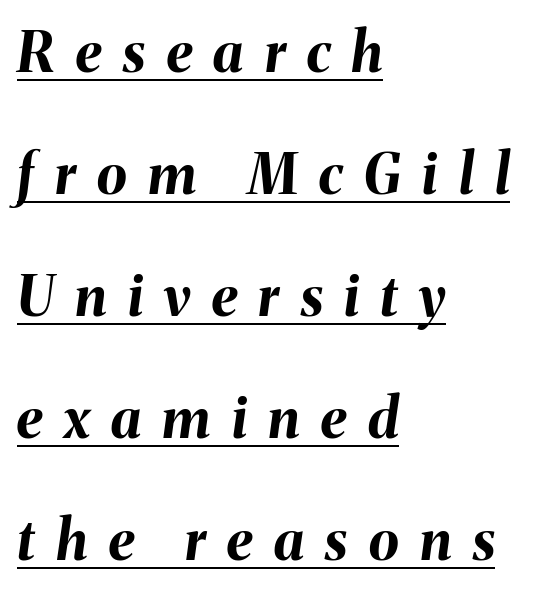
{"italic": "yes", "lean": "right", "slant_degrees": 8, "bold": "yes", "weight": "bold", "width": "normal", "stroke_contrast": "medium", "x_height": "medium", "monospaced": "no", "underline": "yes", "align": "left", "line_spacing": "loose", "line_spacing_ratio": 2.22, "letter_spacing": "wide", "letter_spacing_em": 0.39, "glyph_px": 55}
